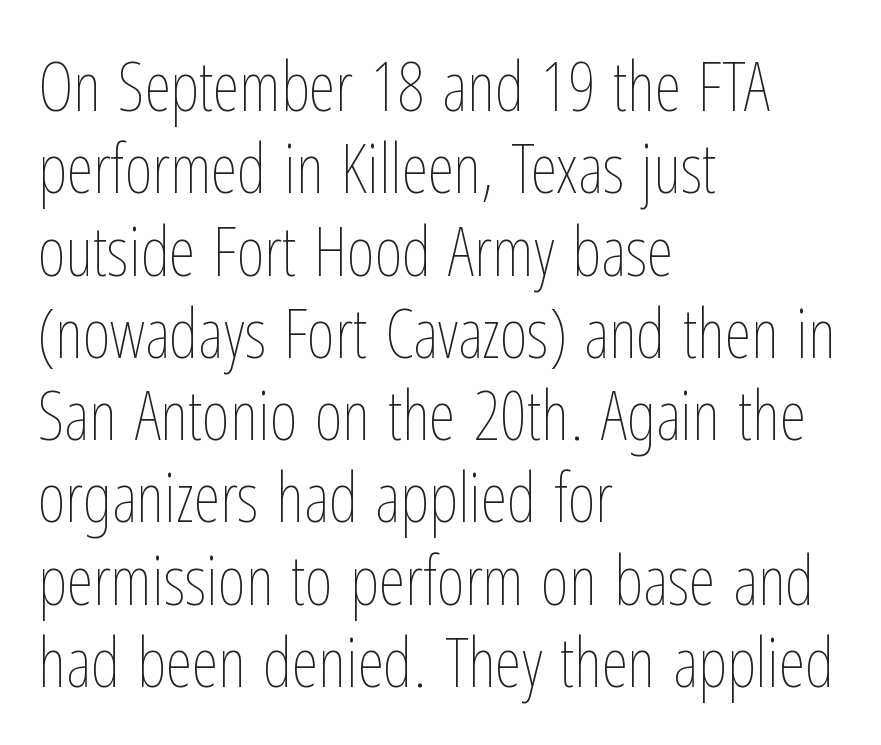
{"italic": "no", "bold": "no", "weight": "thin", "width": "condensed", "stroke_contrast": "low", "x_height": "medium", "monospaced": "no", "underline": "no", "align": "left", "line_spacing_ratio": 1.21, "letter_spacing": "normal", "letter_spacing_em": 0.0, "glyph_px": 68}
